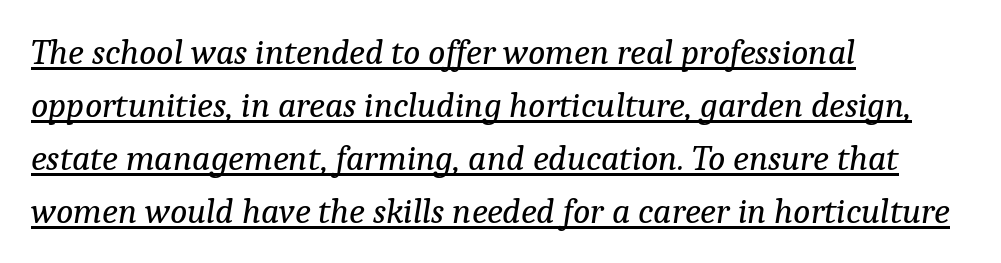
The image shows 36 px regular-weight serif type, italic (leaning right); set left-aligned, normal line spacing (1.47x), normal letter spacing, underlined; low stroke contrast and a medium x-height.
